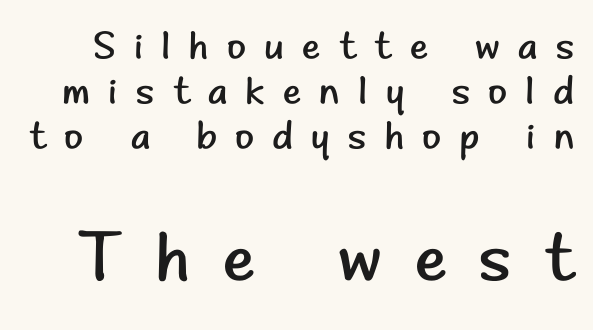
Heft: none added — not bold. If you squint, the bottom block still reads clearly — it's the larger of the two. Plain, unruled lines of type. Examine the stroke ends and you'll find no serifs.
